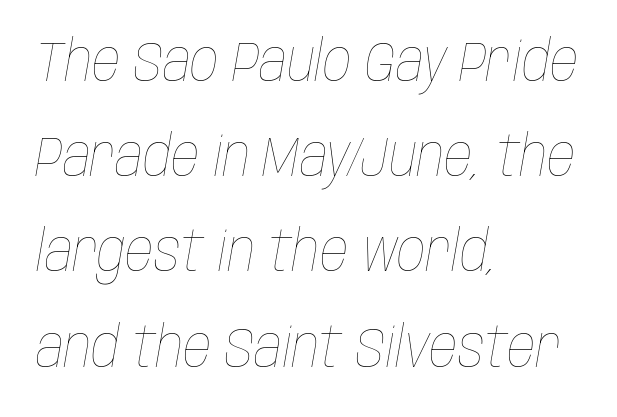
The image shows 56 px thin, condensed type, italic (leaning right); set left-aligned, normal line spacing (1.7x), normal letter spacing, not underlined; low stroke contrast and a large x-height.
